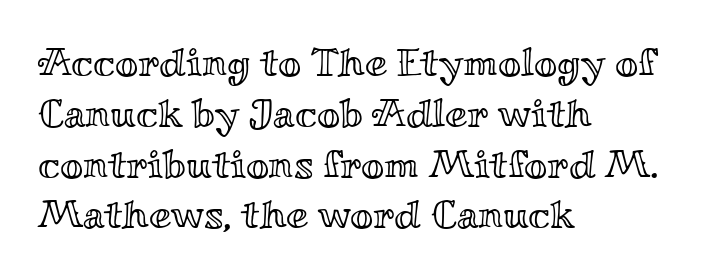
{"italic": "no", "width": "wide", "x_height": "small", "monospaced": "no", "underline": "no", "align": "left", "line_spacing": "normal", "line_spacing_ratio": 1.27, "letter_spacing": "normal", "letter_spacing_em": 0.0, "glyph_px": 40}
